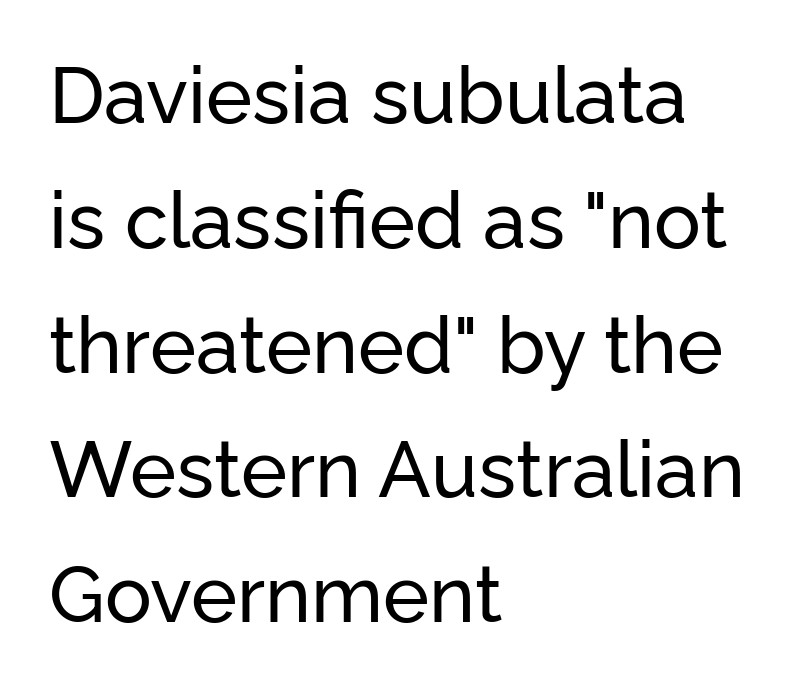
The image shows 78 px sans-serif type, upright; set left-aligned, normal line spacing (1.6x), normal letter spacing, not underlined; low stroke contrast and a medium x-height.
